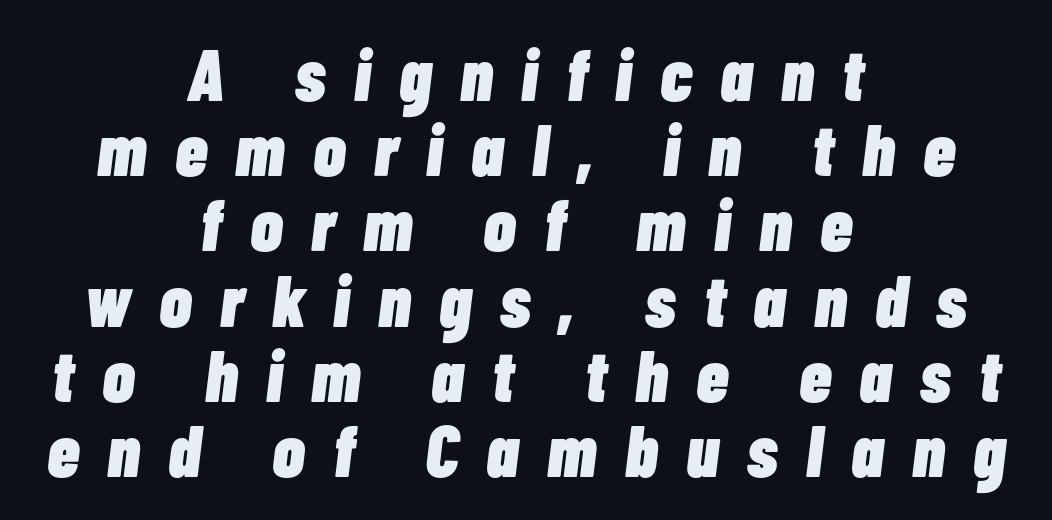
The rendering uses natural spacing where letterforms have individual widths. Where is the straight margin? There isn't one; the lines are centered. Unmarked baselines from the first word to the last. It's the slanting kind of type. On the weight axis this lands at bold, roughly 700.
